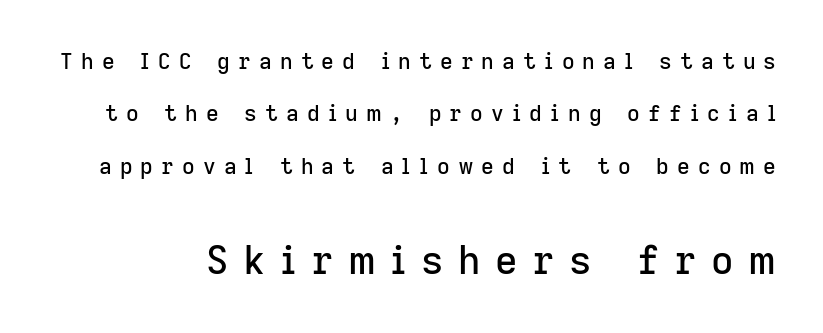
{"serif": "no", "italic": "no", "width": "normal", "stroke_contrast": "low", "x_height": "medium", "monospaced": "no", "underline": "no", "line_spacing": "loose", "line_spacing_ratio": 2.38, "letter_spacing": "wide", "letter_spacing_em": 0.37, "larger_block": "second", "size_ratio": 1.77, "glyph_px": 39}
